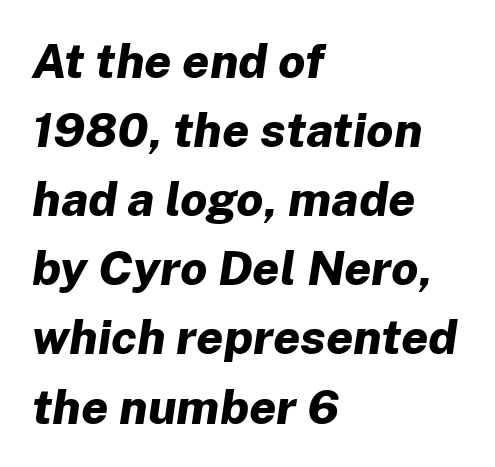
{"italic": "yes", "lean": "right", "slant_degrees": 8, "bold": "yes", "weight": "bold", "width": "normal", "stroke_contrast": "low", "x_height": "medium", "monospaced": "no", "underline": "no", "align": "left", "line_spacing": "normal", "line_spacing_ratio": 1.44, "letter_spacing": "normal", "letter_spacing_em": 0.0, "glyph_px": 48}
